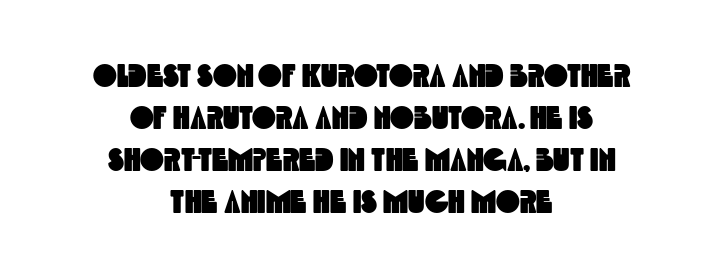
The image shows 32 px condensed sans-serif type; set centered, normal line spacing (1.31x), normal letter spacing, not underlined; a large x-height.
